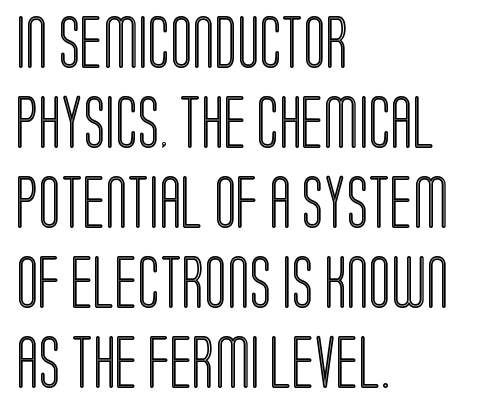
Tracking value appears to be zero — textbook default spacing. The rag falls on the right side of this text block. This block has exactly the height ordinary leading produces. Do the letters lean? They stand straight. Proportional: the letters do not fall into vertical columns. The passage shown is not underscored anywhere.
